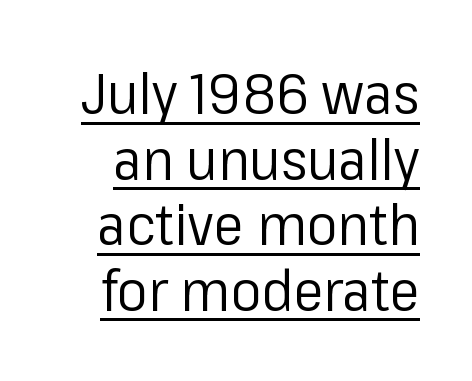
{"serif": "no", "italic": "no", "bold": "no", "weight": "regular", "width": "normal", "stroke_contrast": "low", "x_height": "medium", "monospaced": "no", "underline": "yes", "line_spacing": "tight", "line_spacing_ratio": 1.15, "letter_spacing": "normal", "letter_spacing_em": 0.0, "glyph_px": 57}
